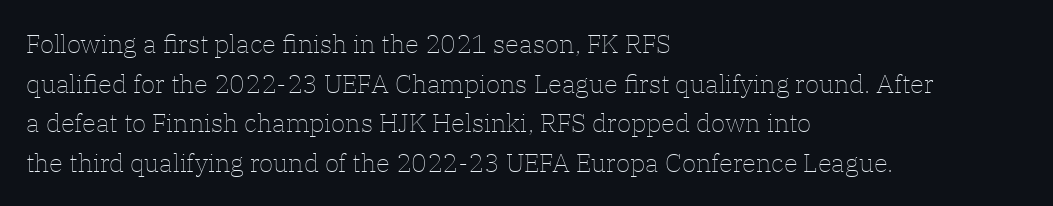
The block of text has a typical density, with ordinary space between rows. The line texture is even and compact thanks to regular tracking. Nothing heavy about these letters — not bold at all. Which margin do the lines hug? The left one — the right edge is uneven.
